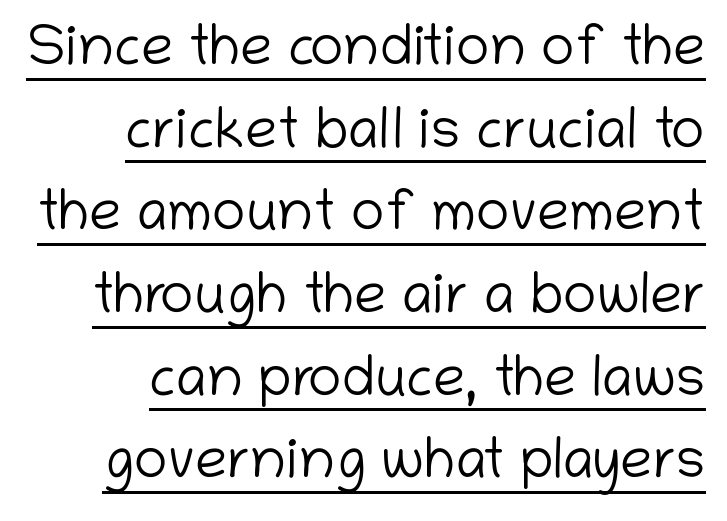
Q: Is the text bold? A: No.
Q: Is the text italic (slanted)? A: No, it is upright.
Q: Is the typeface a serif or a sans-serif typeface? A: Sans-serif.
Q: Is the text underlined? A: Yes.
Q: How is the paragraph aligned? A: Right-aligned.
Q: Is the spacing between letters normal or unusually wide? A: Normal.
Q: Is the spacing between lines tight, normal or loose? A: Normal.
Q: Width (condensed, normal, or wide)? A: Normal.
Q: Stroke contrast? A: Low.
Q: x-height? A: Medium.
Q: Monospaced? A: No.
